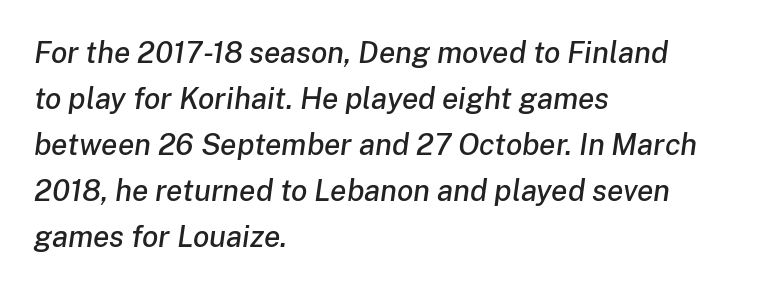
Q: Is the text italic (slanted)? A: Yes, it leans right by about 8 degrees.
Q: Is the text underlined? A: No.
Q: How is the paragraph aligned? A: Left-aligned.
Q: Is the spacing between letters normal or unusually wide? A: Normal.
Q: Is the spacing between lines tight, normal or loose? A: Normal.
Q: Width (condensed, normal, or wide)? A: Normal.
Q: Stroke contrast? A: Low.
Q: x-height? A: Medium.
Q: Monospaced? A: No.
